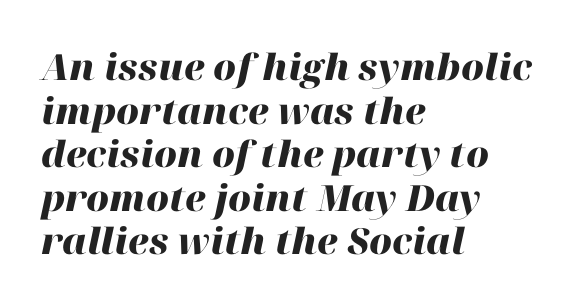
The image shows 36 px heavy type, italic (leaning right); set left-aligned, line spacing 1.21x, normal letter spacing, not underlined; high stroke contrast and a medium x-height.
